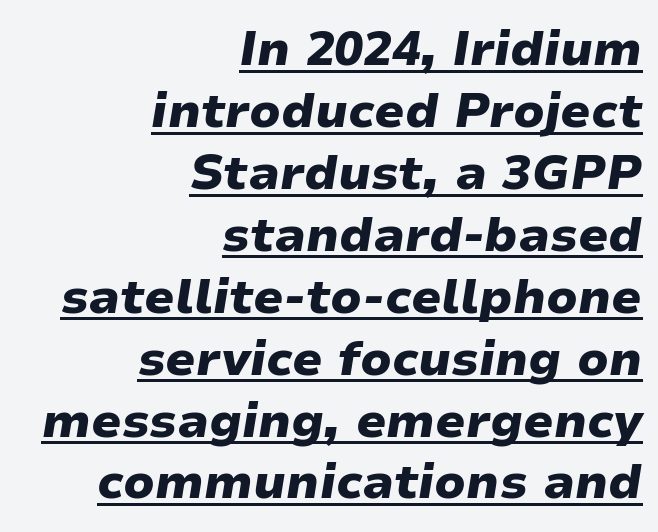
Q: Is the text bold? A: Yes.
Q: Is the text italic (slanted)? A: Yes, it leans right by about 9 degrees.
Q: Is the text underlined? A: Yes.
Q: How is the paragraph aligned? A: Right-aligned.
Q: Is the spacing between letters normal or unusually wide? A: Normal.
Q: Is the spacing between lines tight, normal or loose? A: Normal.
Q: Width (condensed, normal, or wide)? A: Wide.
Q: Stroke contrast? A: Low.
Q: x-height? A: Medium.
Q: Monospaced? A: No.
